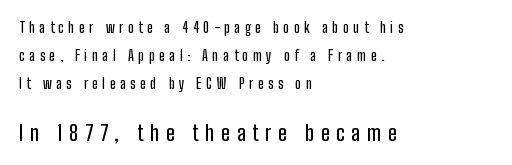
{"italic": "no", "underline": "no", "align": "left", "line_spacing": "loose", "line_spacing_ratio": 2.0, "letter_spacing": "wide", "letter_spacing_em": 0.32, "larger_block": "second", "size_ratio": 1.5, "glyph_px": 21}
